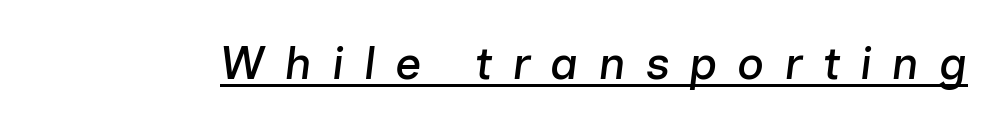
The image shows 46 px text type, italic (leaning right); set unusually wide letter spacing (+0.43 em), underlined; low stroke contrast and a medium x-height.
